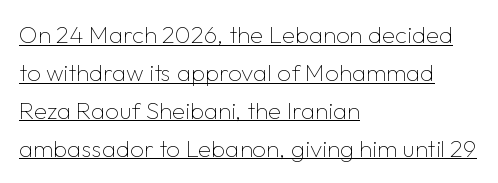
{"italic": "no", "bold": "no", "underline": "yes", "align": "left", "line_spacing": "normal", "line_spacing_ratio": 1.58, "letter_spacing": "normal", "letter_spacing_em": 0.0, "glyph_px": 24}
